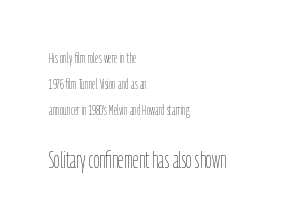
The image shows 23 px text type, upright; set left-aligned, line spacing 1.84x, normal letter spacing, not underlined; the second (bottom) block is 1.64x larger.
